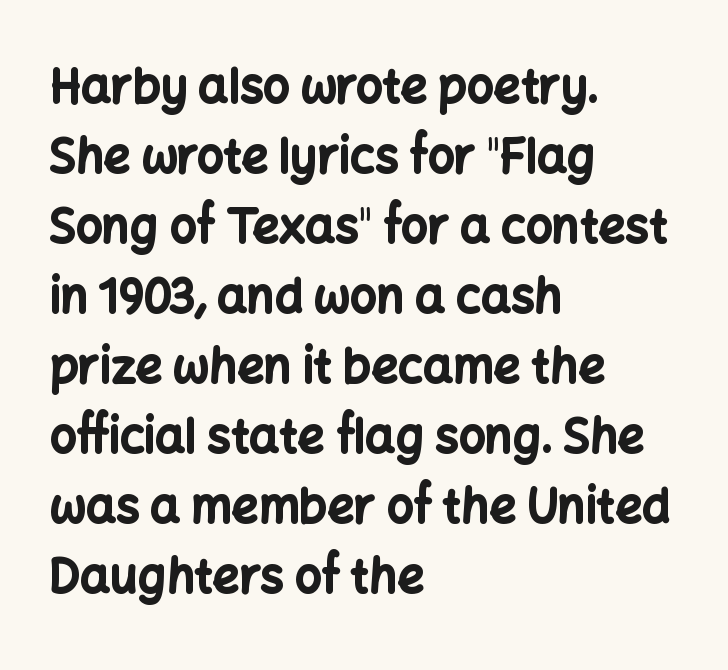
Q: Is the text bold? A: Yes.
Q: Is the text italic (slanted)? A: No, it is upright.
Q: Is the typeface a serif or a sans-serif typeface? A: Sans-serif.
Q: Is the text underlined? A: No.
Q: How is the paragraph aligned? A: Left-aligned.
Q: Is the spacing between letters normal or unusually wide? A: Normal.
Q: Is the spacing between lines tight, normal or loose? A: Normal.
Q: Width (condensed, normal, or wide)? A: Normal.
Q: Stroke contrast? A: Low.
Q: x-height? A: Medium.
Q: Monospaced? A: No.
